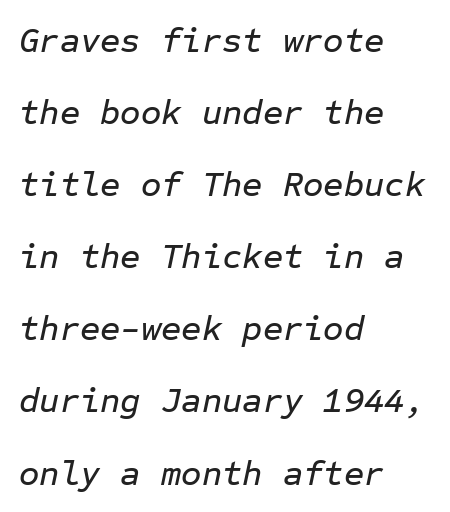
The image shows 35 px text type, italic (leaning right), monospaced; set left-aligned, loose line spacing (2.06x), normal letter spacing, not underlined; low stroke contrast and a medium x-height.
